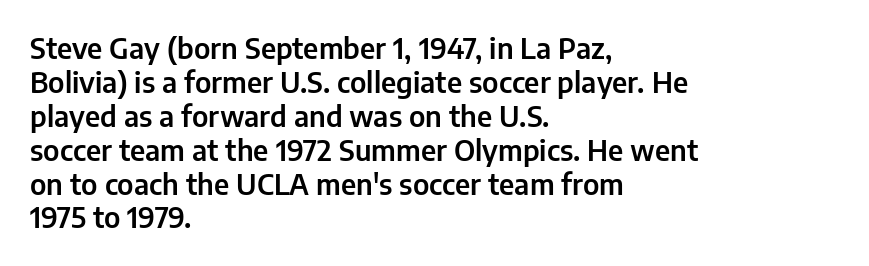
{"serif": "no", "italic": "no", "width": "normal", "stroke_contrast": "low", "x_height": "medium", "monospaced": "no", "underline": "no", "align": "left", "line_spacing_ratio": 1.21, "letter_spacing": "normal", "letter_spacing_em": 0.0, "glyph_px": 28}
